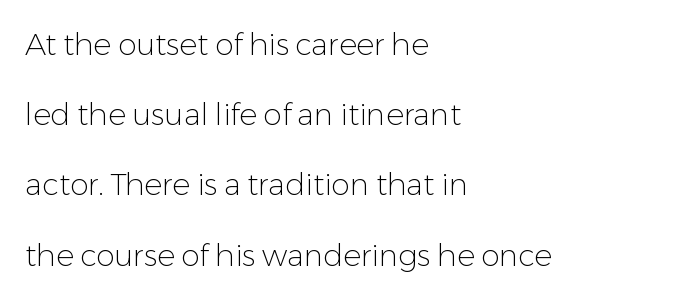
The passage shown has conventional tracking throughout. When letters stand straight like this, we call the style roman or upright. The glyphs are unaccompanied by any horizontal stroke below them. Grotesque or geometric, the face here clearly has no serifs. All the whitespace from short lines collects on the right. If you measured baseline to baseline, you'd find a long distance.
